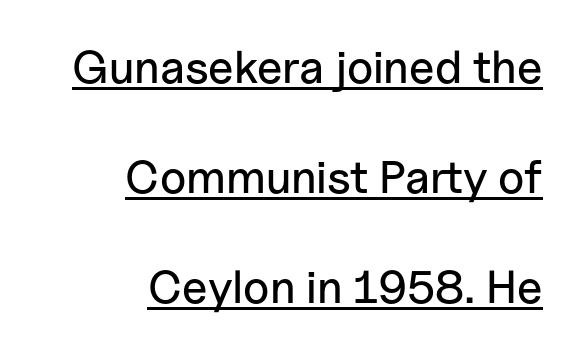
The specimen includes a rule beneath the text block's lines. The gaps between neighbouring characters are ordinary and unremarkable. Examine the stroke ends and you'll find no serifs. Proportional: the letters do not fall into vertical columns.
